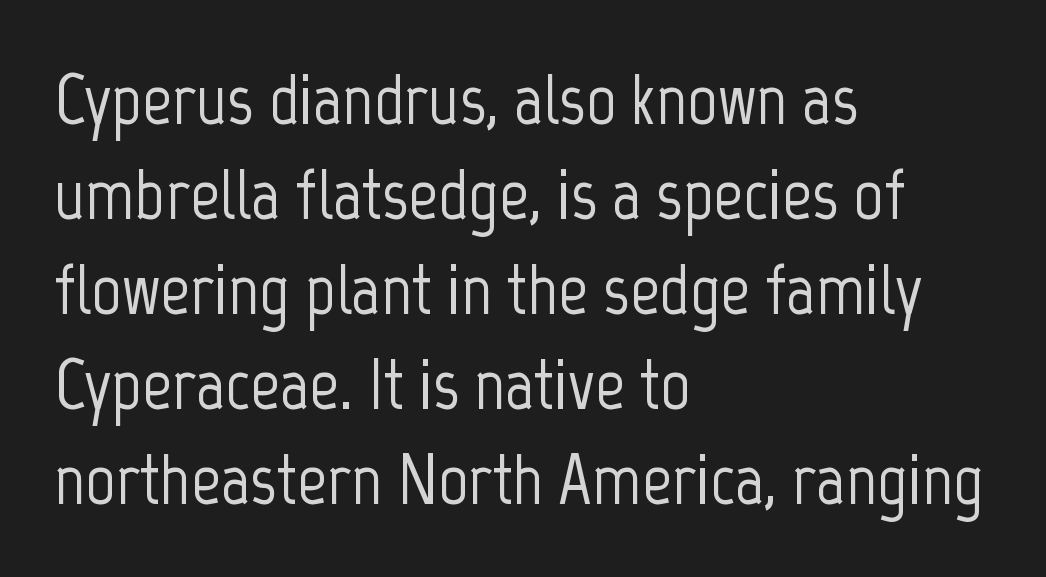
Is there any slant? The stems are plumb. Tracking here is standard; glyphs follow each other at the usual distance. Spacing verdict: proportional, widths tailored to each character. The leading is moderate, giving the passage an even texture.
